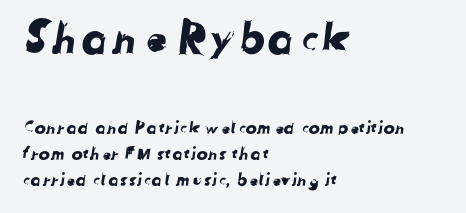
Character widths vary here, with narrow letters taking less room than wide ones. The foot of each line stays bare and open. Examine the stroke ends and you'll find no serifs. The compositor pushed each line to the left boundary. Characters follow at the spacing the type designer built in. Block one is the big one; block two sits smaller underneath.
